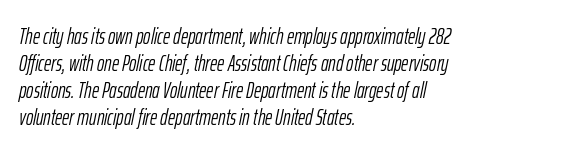
Q: Is the text bold? A: No.
Q: Is the text italic (slanted)? A: Yes, it leans right by about 12 degrees.
Q: Is the text underlined? A: No.
Q: How is the paragraph aligned? A: Left-aligned.
Q: Is the spacing between letters normal or unusually wide? A: Normal.
